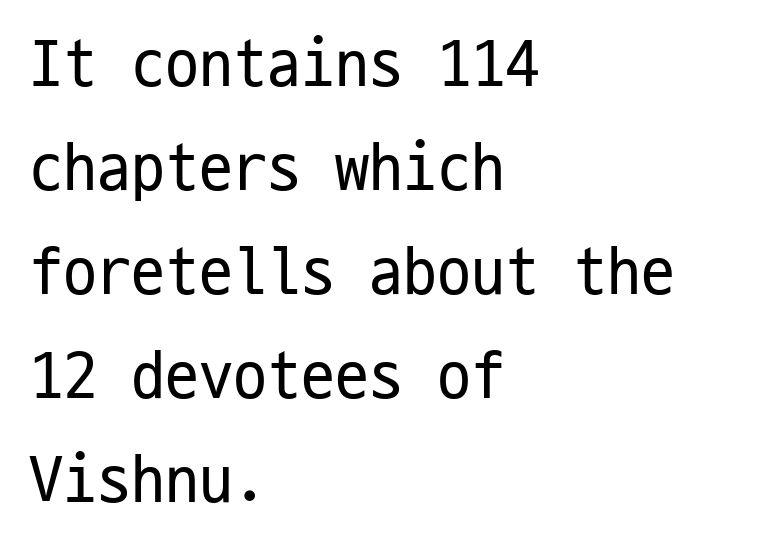
The image shows 68 px regular-weight, condensed sans-serif type, upright, monospaced; set left-aligned, normal line spacing (1.53x), normal letter spacing, not underlined; low stroke contrast and a medium x-height.
